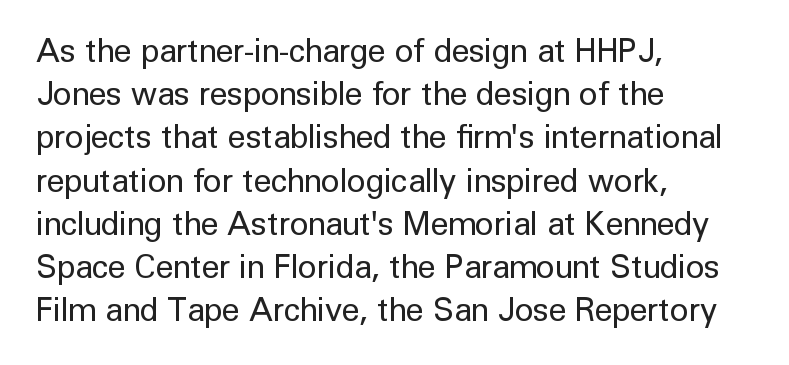
Bold? No — there's no thickening of the strokes. A normal amount of white space separates one row of letters from the next. Examine the stroke ends and you'll find no serifs. Descenders are the only things crossing below the line. Is this a fixed-width face? No — the glyphs have proportional, varying widths. You can tell it's not italic because the verticals are truly vertical.
